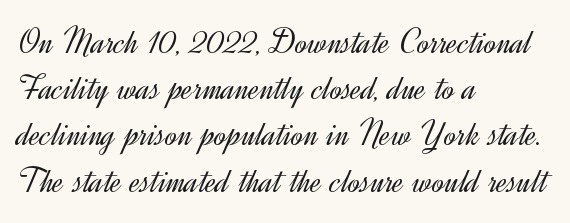
The image shows 37 px light sans-serif type; set left-aligned, normal line spacing (1.25x), normal letter spacing, not underlined; a small x-height.
